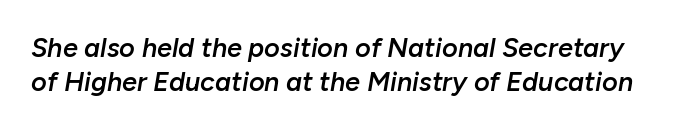
{"italic": "yes", "lean": "right", "slant_degrees": 10, "bold": "semi", "underline": "no", "line_spacing": "normal", "line_spacing_ratio": 1.26, "letter_spacing": "normal", "letter_spacing_em": 0.0, "glyph_px": 27}
